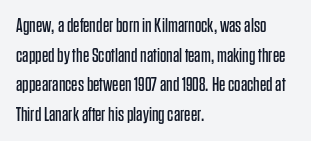
Compared with a typical body face, this is equally light or lighter still. The line texture is even and compact thanks to regular tracking. The space directly below the letters is spotless. Nope, not italic — everything's standing straight.
